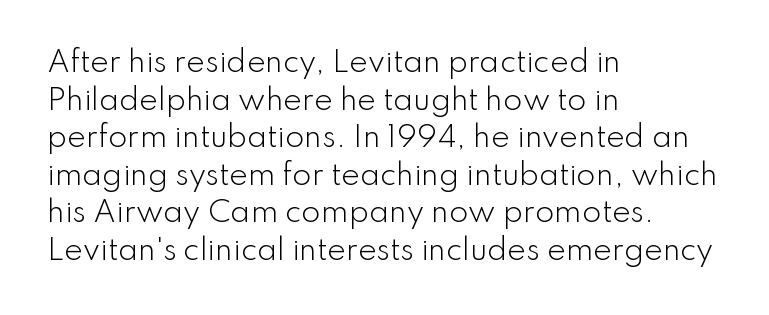
{"serif": "no", "italic": "no", "bold": "no", "weight": "light", "width": "normal", "stroke_contrast": "low", "x_height": "small", "monospaced": "no", "underline": "no", "align": "left", "line_spacing": "normal", "line_spacing_ratio": 1.34, "letter_spacing": "normal", "letter_spacing_em": 0.0, "glyph_px": 28}
